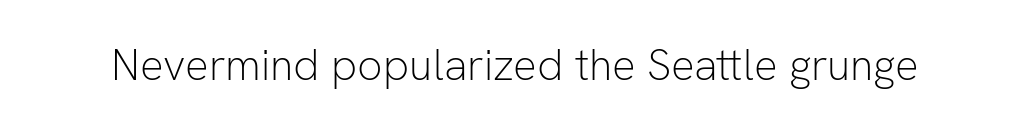
Q: Is the text bold? A: No.
Q: Is the text italic (slanted)? A: No, it is upright.
Q: Is the typeface a serif or a sans-serif typeface? A: Sans-serif.
Q: Is the text underlined? A: No.
Q: Is the spacing between letters normal or unusually wide? A: Normal.
Q: Width (condensed, normal, or wide)? A: Normal.
Q: Stroke contrast? A: Low.
Q: x-height? A: Medium.
Q: Monospaced? A: No.
